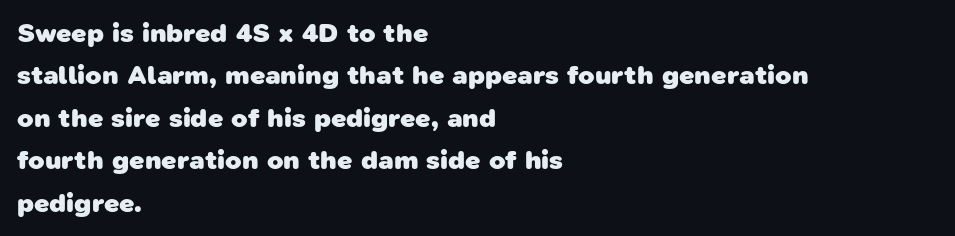
The letterforms sit shoulder to shoulder at normal distance. Typeset ragged right — the left edge is the straight one. The words here are not underlined. Regular leading. The characters look thick and weighty, a clear bold.
